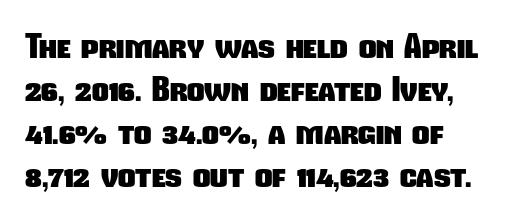
The image shows 34 px heavy, condensed sans-serif type; set left-aligned, normal line spacing (1.26x), normal letter spacing, not underlined; low stroke contrast and a medium x-height.
